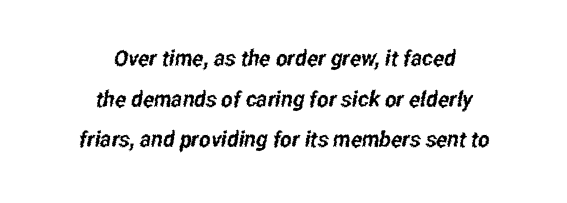
These lines stack symmetrically, like a column narrowing and widening about its center. The space beneath each line is pristine and unruled. Here the glyphs are tracked normally, forming tight word shapes.
